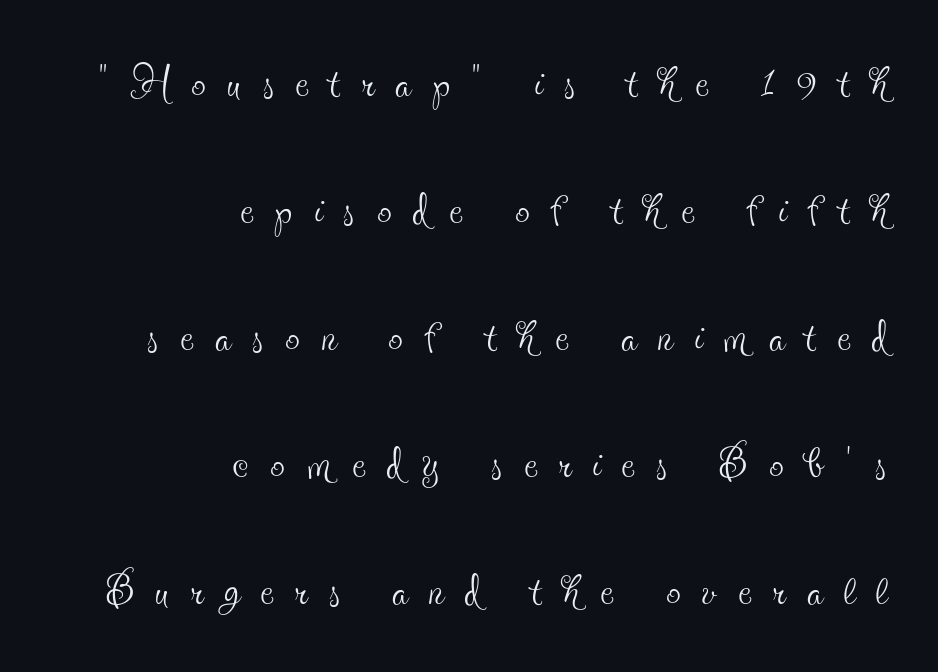
Q: Is the text bold? A: No.
Q: Is the typeface a serif or a sans-serif typeface? A: Serif.
Q: Is the text underlined? A: No.
Q: How is the paragraph aligned? A: Right-aligned.
Q: Is the spacing between letters normal or unusually wide? A: Unusually wide.
Q: Is the spacing between lines tight, normal or loose? A: Loose.
Q: Width (condensed, normal, or wide)? A: Condensed.
Q: x-height? A: Small.
Q: Monospaced? A: No.
